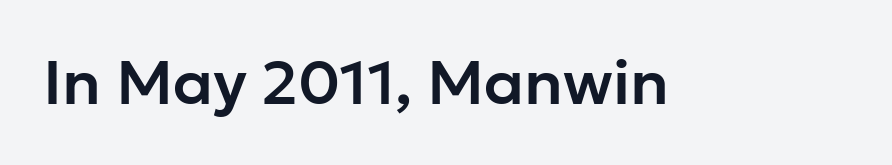
{"serif": "no", "italic": "no", "width": "normal", "stroke_contrast": "low", "x_height": "medium", "monospaced": "no", "underline": "no", "letter_spacing": "normal", "letter_spacing_em": 0.0, "glyph_px": 62}
